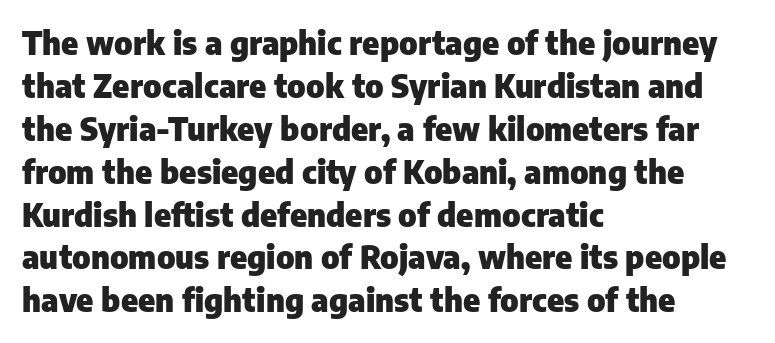
The paragraph shown leans on its left margin. The space beneath each line is pristine and unruled. The passage shown stacks its lines at a standard gap. Posture: vertical.
